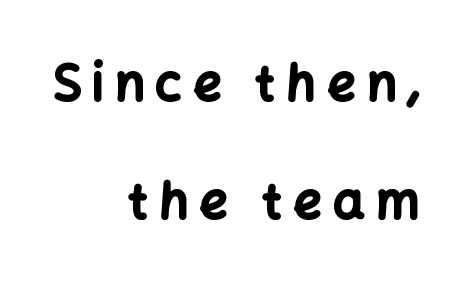
The compositor pushed each line to the right boundary. A typesetter would label this face a sans. Words appear elongated and porous because spacing is wide. Check the space under the baseline: it is left empty. Stroke thickness is high; the sample reads as a true bold. Ordinary non-slanted type is in use.
